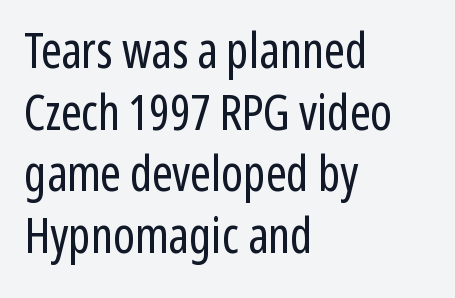
Rows of type keep a routine distance in the vertical direction. One-word summary of the alignment: left. Each word holds together tightly as a unit, with standard inter-letter gaps. The weight tops out at a normal text grade.
